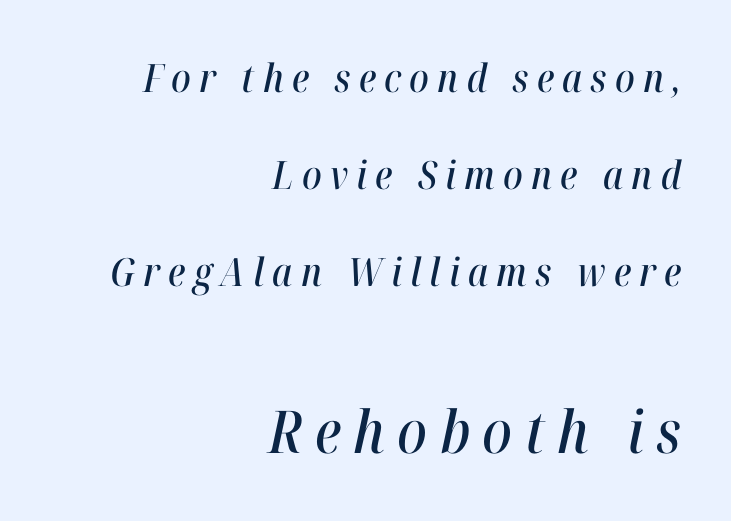
The image shows 59 px condensed type, italic (leaning right); set right-aligned, loose line spacing (2.49x), unusually wide letter spacing (+0.21 em), not underlined; the second (bottom) block is 1.51x larger; high stroke contrast and a medium x-height.
